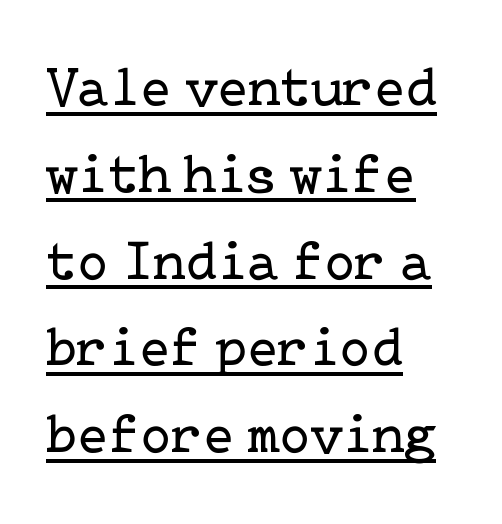
Q: Is the text bold? A: No.
Q: Is the text italic (slanted)? A: No, it is upright.
Q: Is the typeface a serif or a sans-serif typeface? A: Serif.
Q: Is the text underlined? A: Yes.
Q: How is the paragraph aligned? A: Left-aligned.
Q: Is the spacing between letters normal or unusually wide? A: Normal.
Q: Is the spacing between lines tight, normal or loose? A: Normal.
Q: Width (condensed, normal, or wide)? A: Normal.
Q: Stroke contrast? A: Low.
Q: x-height? A: Medium.
